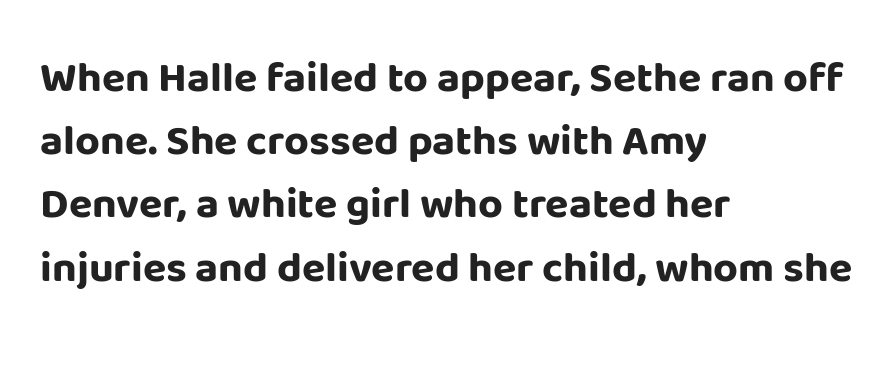
Proportional: the letters do not fall into vertical columns. Upright lettering throughout. The string is rendered with underlining switched off. These words are printed bold, with thick strokes throughout.
